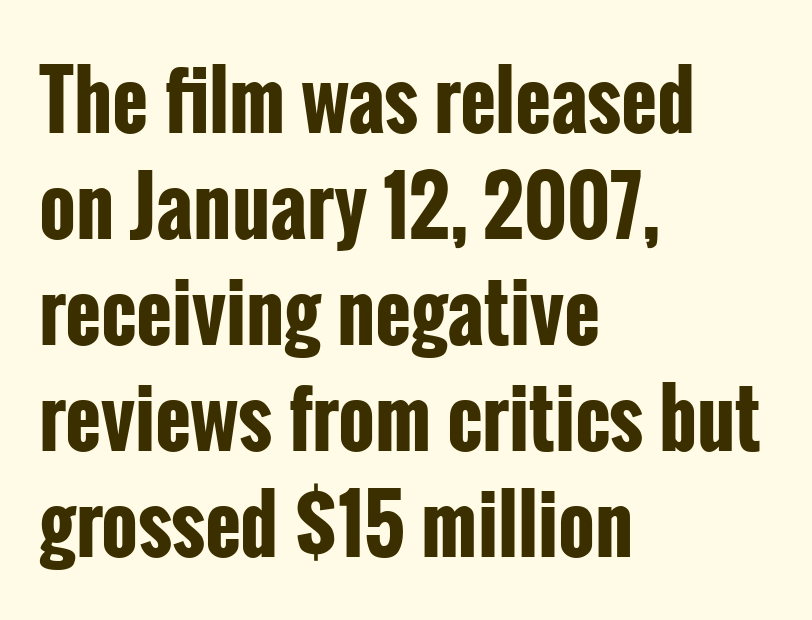
The image shows 78 px bold, condensed sans-serif type, upright; set left-aligned, normal line spacing (1.36x), normal letter spacing, not underlined; low stroke contrast and a medium x-height.
